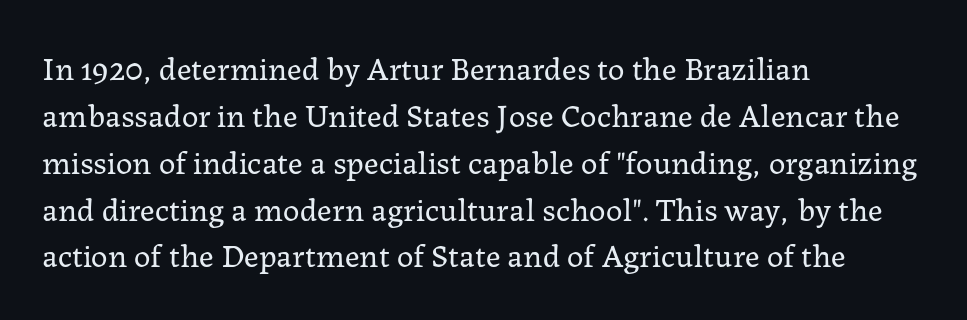
Q: Is the text bold? A: No.
Q: Is the text italic (slanted)? A: No, it is upright.
Q: Is the typeface a serif or a sans-serif typeface? A: Serif.
Q: Is the text underlined? A: No.
Q: How is the paragraph aligned? A: Left-aligned.
Q: Is the spacing between letters normal or unusually wide? A: Normal.
Q: Is the spacing between lines tight, normal or loose? A: Normal.
Q: Width (condensed, normal, or wide)? A: Normal.
Q: Stroke contrast? A: Low.
Q: x-height? A: Medium.
Q: Monospaced? A: No.
